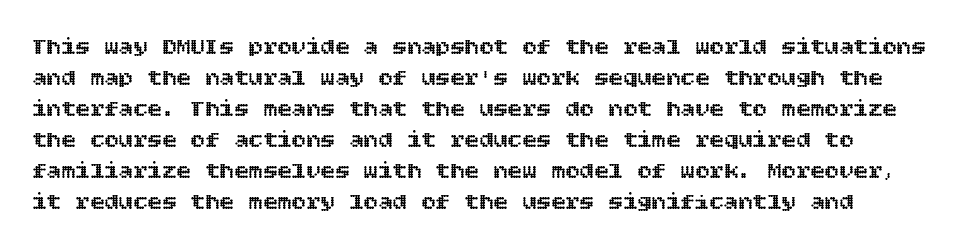
Q: Is the text italic (slanted)? A: No, it is upright.
Q: Is the text underlined? A: No.
Q: Is the spacing between letters normal or unusually wide? A: Normal.
Q: Is the spacing between lines tight, normal or loose? A: Normal.
